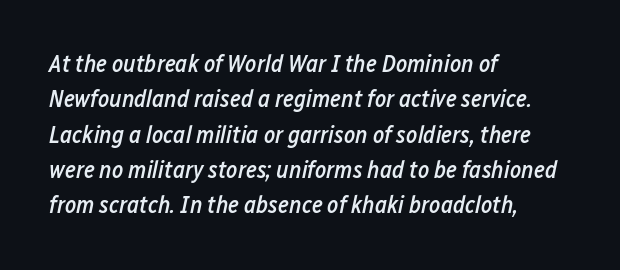
{"italic": "yes", "lean": "right", "slant_degrees": 12, "bold": "semi", "underline": "no", "align": "left", "line_spacing": "normal", "line_spacing_ratio": 1.47, "letter_spacing": "normal", "letter_spacing_em": 0.0, "glyph_px": 24}
